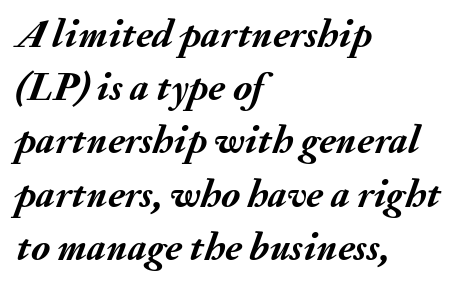
One glance says typical: line gaps are just what's usual. Is the letter spacing exaggerated? No — it looks like the ordinary default. The lines in this sample share a left origin and differ only in where they stop. Check under the words: just untouched page. Character widths vary here, with narrow letters taking less room than wide ones. Would a proofreader flag this as italicized? Yes.
